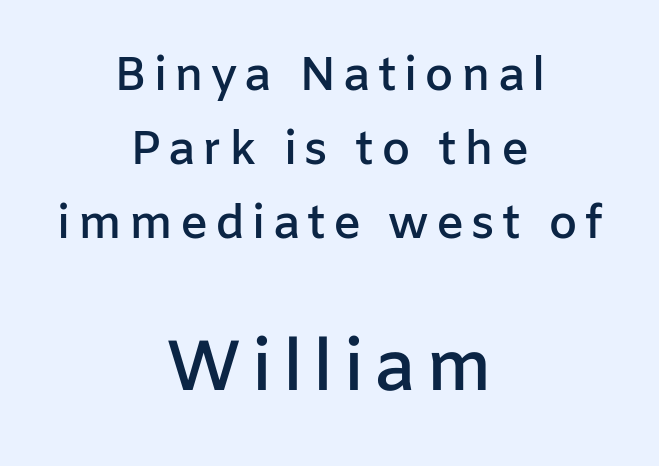
The image shows 71 px semibold sans-serif type, upright; set centered, normal line spacing (1.57x), not underlined; the second (bottom) block is 1.51x larger; low stroke contrast and a medium x-height.
